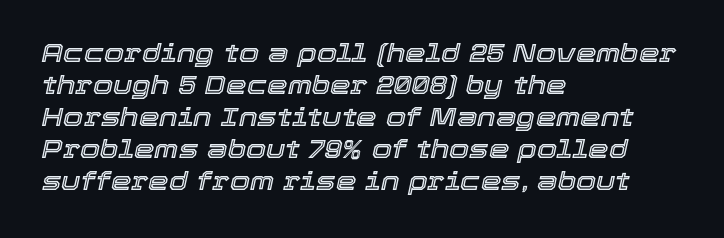
The image shows 26 px text type, italic (leaning right); set left-aligned, line spacing 1.23x, normal letter spacing, not underlined.
